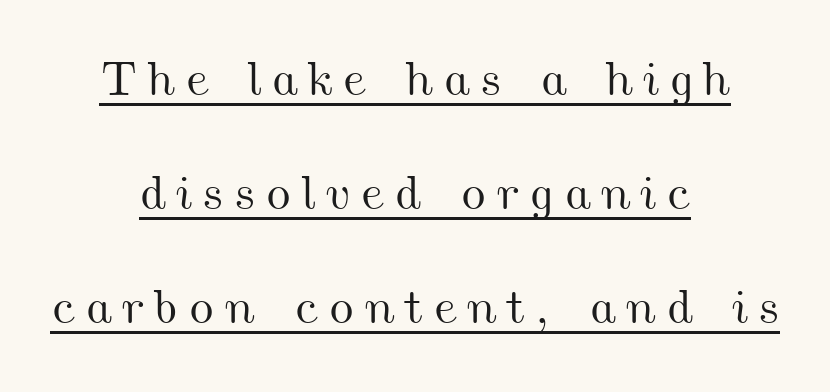
The paragraph shown floats in the horizontal middle. Notice how a bar underscores the lettering throughout. Loose tracking; the words dissolve into strings of separated letters. Successive baselines arrive slowly, with a big drop between each. Think of a printed novel: that variable character pitch is what you see here.
